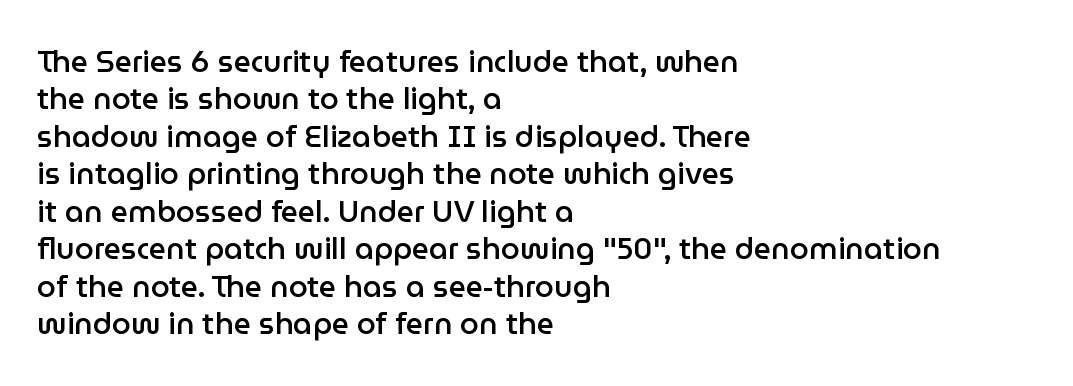
Q: Is the text bold? A: Semi-bold.
Q: Is the text italic (slanted)? A: No, it is upright.
Q: Is the typeface a serif or a sans-serif typeface? A: Sans-serif.
Q: Is the text underlined? A: No.
Q: How is the paragraph aligned? A: Left-aligned.
Q: Is the spacing between letters normal or unusually wide? A: Normal.
Q: Is the spacing between lines tight, normal or loose? A: Normal.
Q: Width (condensed, normal, or wide)? A: Normal.
Q: Stroke contrast? A: Low.
Q: x-height? A: Medium.
Q: Monospaced? A: No.
